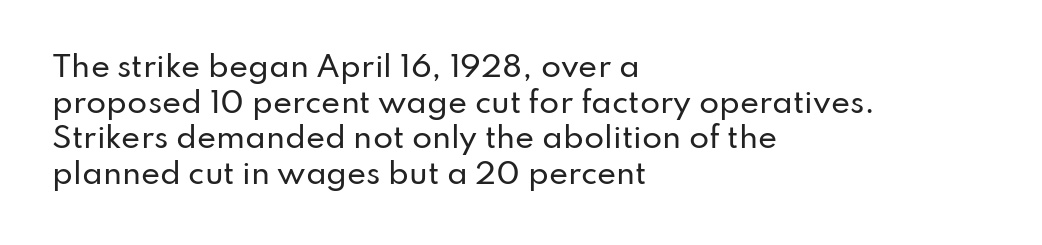
The image shows 29 px sans-serif type, upright; set left-aligned, line spacing 1.23x, normal letter spacing, not underlined; low stroke contrast and a small x-height.
